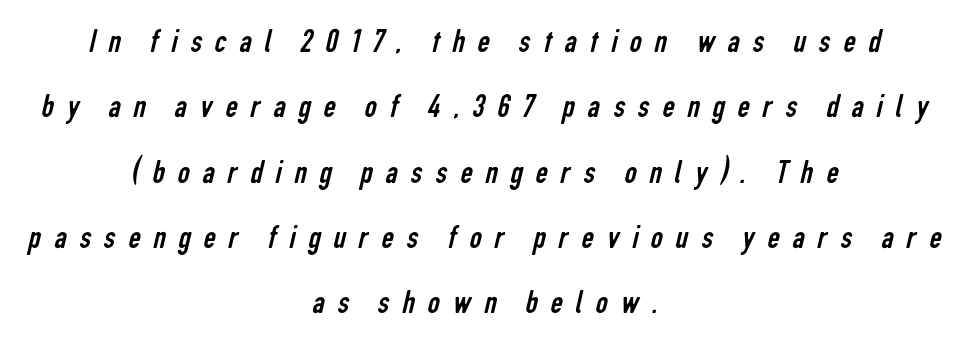
{"serif": "no", "bold": "no", "weight": "regular", "width": "condensed", "stroke_contrast": "low", "x_height": "medium", "monospaced": "no", "underline": "no", "align": "center", "line_spacing": "loose", "line_spacing_ratio": 1.92, "letter_spacing": "wide", "letter_spacing_em": 0.38, "glyph_px": 34}
